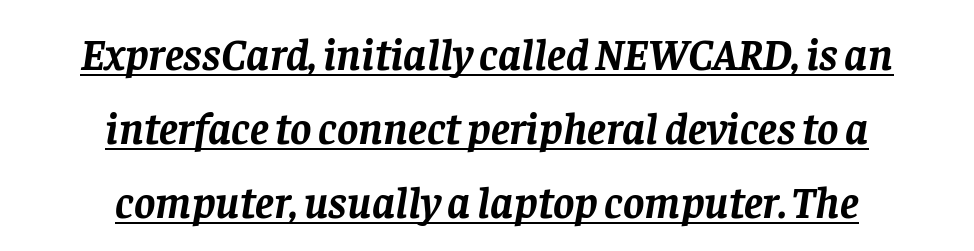
{"serif": "yes", "italic": "yes", "lean": "right", "slant_degrees": 8, "bold": "yes", "weight": "semibold", "width": "normal", "stroke_contrast": "low", "x_height": "large", "monospaced": "no", "underline": "yes", "align": "center", "line_spacing": "normal", "line_spacing_ratio": 1.64, "letter_spacing": "normal", "letter_spacing_em": 0.0, "glyph_px": 45}
